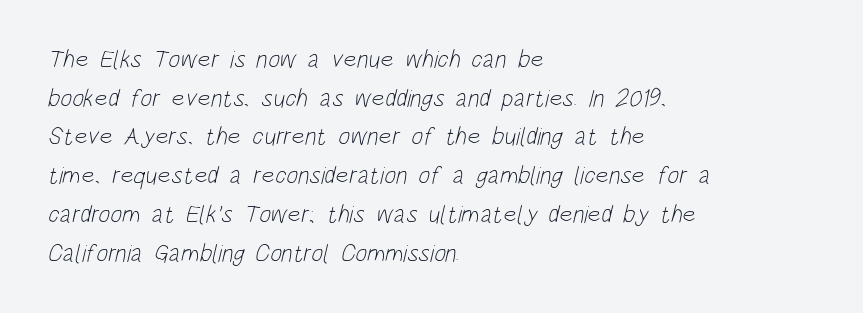
The face looks like a standard text weight, possibly lighter. How are the letters spaced? Ordinarily, with no added tracking. The paragraph has a hard left edge and a soft right edge. The specimen omits any rule beneath the text block's lines. Is there much room between lines? A standard amount, neither cramped nor airy.
